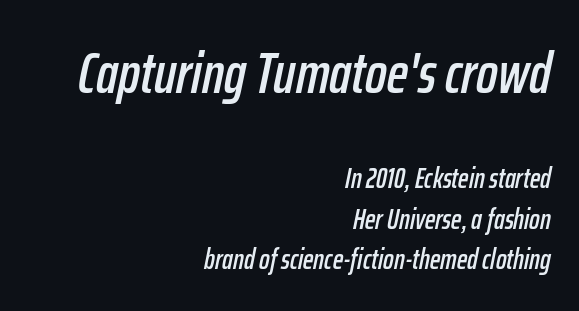
The image shows 57 px condensed type, italic (leaning right); set right-aligned, normal line spacing (1.45x), normal letter spacing, not underlined; the first (top) block is 2.04x larger; low stroke contrast and a medium x-height.
